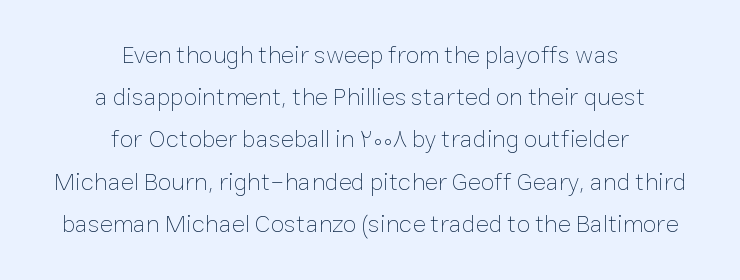
The image shows 25 px text type, upright; set centered, normal line spacing (1.69x), normal letter spacing, not underlined.
